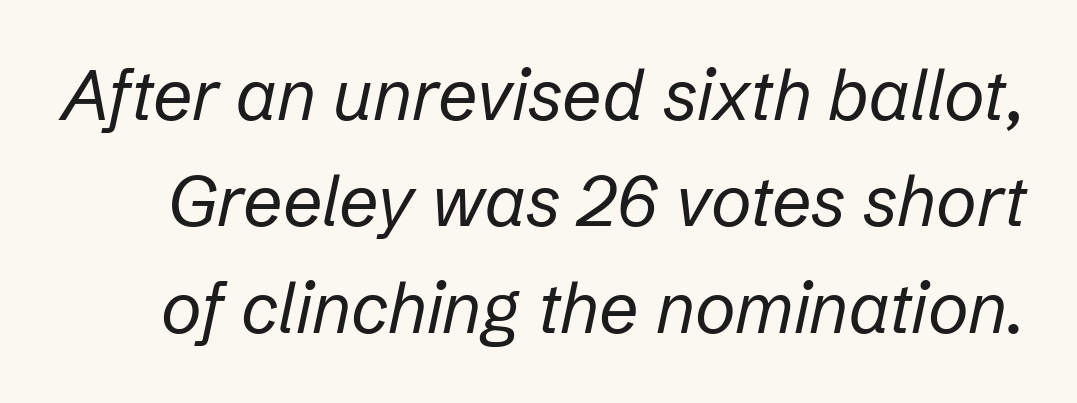
This rendering features lettering with no underline. The vertical gap from one line to the next is medium. Weight: in the light-to-regular range. Observe the lean: these are italic letterforms.
